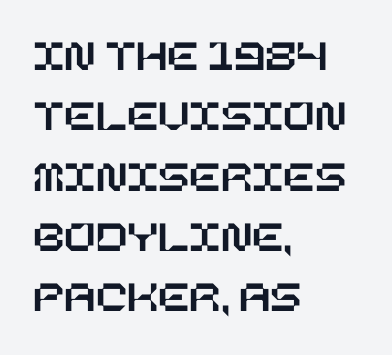
Q: Is the text italic (slanted)? A: No, it is upright.
Q: Is the text underlined? A: No.
Q: How is the paragraph aligned? A: Left-aligned.
Q: Is the spacing between letters normal or unusually wide? A: Normal.
Q: Is the spacing between lines tight, normal or loose? A: Normal.
Q: Width (condensed, normal, or wide)? A: Normal.
Q: Stroke contrast? A: Low.
Q: x-height? A: Large.
